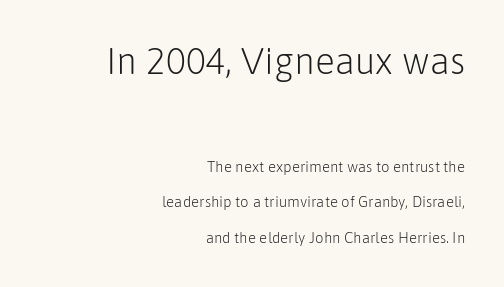
Q: Is the text bold? A: No.
Q: Is the text italic (slanted)? A: No, it is upright.
Q: Is the typeface a serif or a sans-serif typeface? A: Sans-serif.
Q: Is the text underlined? A: No.
Q: How is the paragraph aligned? A: Right-aligned.
Q: Is the spacing between letters normal or unusually wide? A: Normal.
Q: Is the spacing between lines tight, normal or loose? A: Loose.
Q: Which block of text is set in a larger size, the first (top) or the second (bottom)? A: The first (top) one.
Q: Width (condensed, normal, or wide)? A: Normal.
Q: Stroke contrast? A: Low.
Q: x-height? A: Medium.
Q: Monospaced? A: No.
